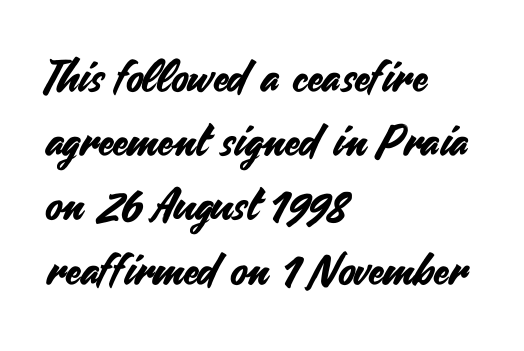
Q: Is the text italic (slanted)? A: Yes.
Q: Is the typeface a serif or a sans-serif typeface? A: Sans-serif.
Q: Is the text underlined? A: No.
Q: How is the paragraph aligned? A: Left-aligned.
Q: Is the spacing between letters normal or unusually wide? A: Normal.
Q: Is the spacing between lines tight, normal or loose? A: Normal.
Q: Width (condensed, normal, or wide)? A: Normal.
Q: Stroke contrast? A: Medium.
Q: x-height? A: Small.
Q: Monospaced? A: No.
